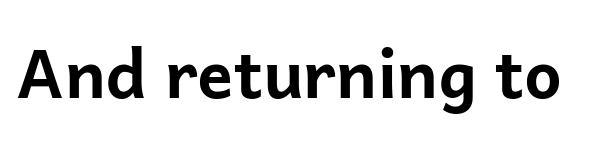
The image shows 67 px bold sans-serif type, upright; set normal letter spacing, not underlined; low stroke contrast and a medium x-height.
